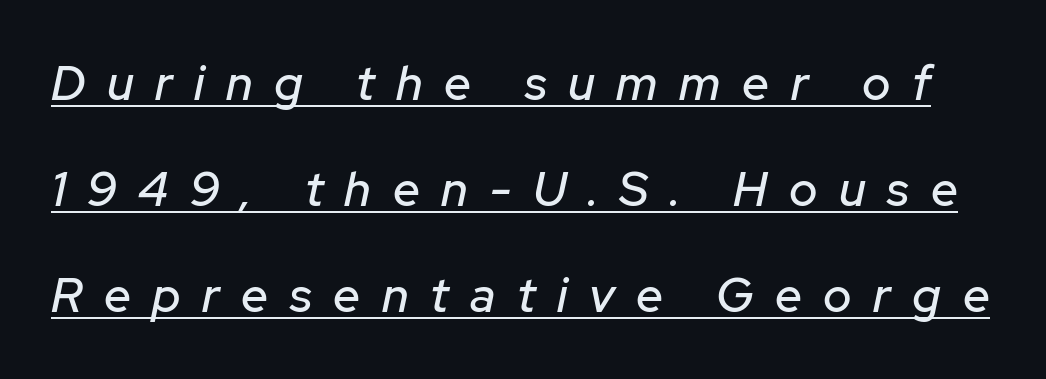
The image shows 48 px text type, italic (leaning right); set loose line spacing (2.21x), unusually wide letter spacing (+0.45 em), underlined; low stroke contrast and a medium x-height.
